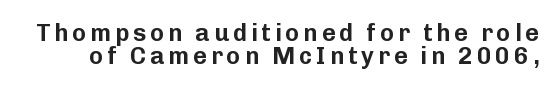
{"italic": "no", "underline": "no", "line_spacing": "tight", "line_spacing_ratio": 0.97, "glyph_px": 24}
